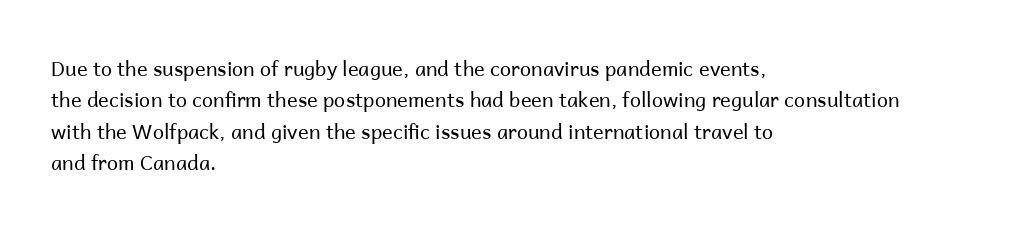
Q: Is the text bold? A: No.
Q: Is the text italic (slanted)? A: No, it is upright.
Q: Is the text underlined? A: No.
Q: How is the paragraph aligned? A: Left-aligned.
Q: Is the spacing between letters normal or unusually wide? A: Normal.
Q: Is the spacing between lines tight, normal or loose? A: Normal.
